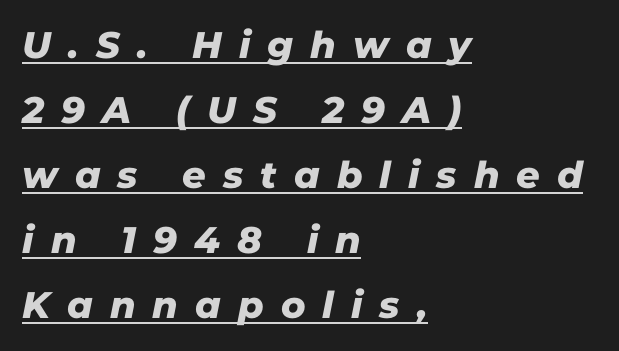
The image shows 37 px sans-serif type; set left-aligned, line spacing 1.76x, unusually wide letter spacing (+0.46 em), underlined; low stroke contrast and a medium x-height.
